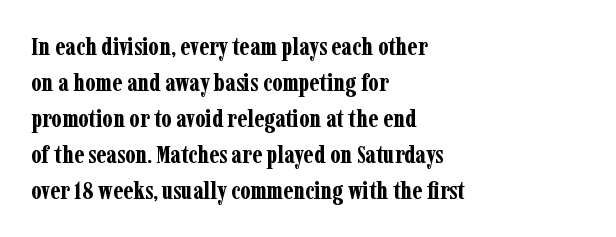
Nope, not italic — everything's standing straight. A normal amount of white space separates one row of letters from the next. Pretty heavy lettering here — definitely bold. Line starts are locked; line ends wander. Tracking here is standard; glyphs follow each other at the usual distance. Decoration check: the copy has no underline.
